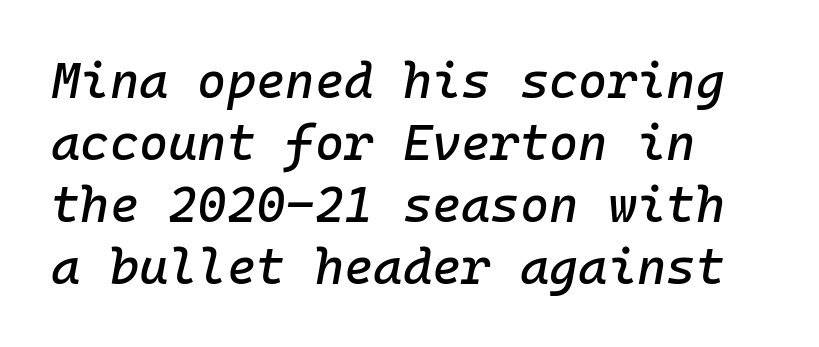
Q: Is the text italic (slanted)? A: Yes, it leans right by about 10 degrees.
Q: Is the text underlined? A: No.
Q: How is the paragraph aligned? A: Left-aligned.
Q: Is the spacing between letters normal or unusually wide? A: Normal.
Q: Width (condensed, normal, or wide)? A: Normal.
Q: Stroke contrast? A: Low.
Q: x-height? A: Medium.
Q: Monospaced? A: Yes.
